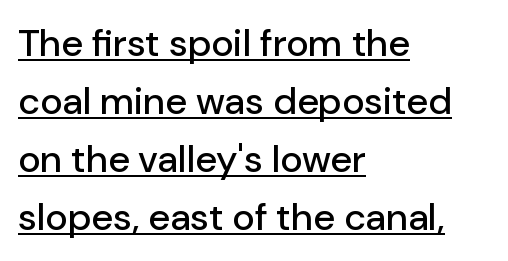
This sample carries an underscore along the baseline area. The passage shown has conventional tracking throughout. A normal amount of white space separates one row of letters from the next. The lettering holds an erect, upright posture throughout. Serif or sans? Sans — the stroke terminals are bare. If you drew a ruler down the left edge, every line would touch it.
